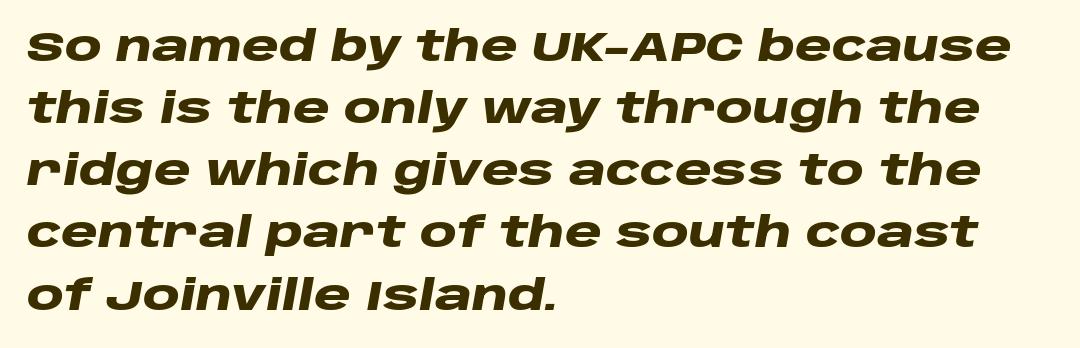
The image shows 42 px heavy, wide type, italic (leaning right); set left-aligned, normal line spacing (1.48x), normal letter spacing, not underlined; low stroke contrast and a large x-height.
